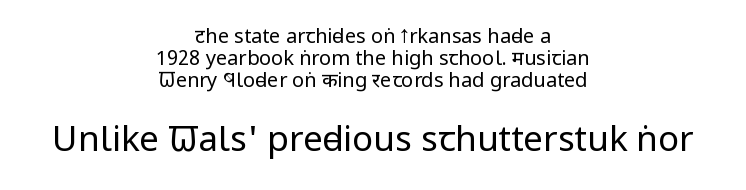
Bigger letters appear in the bottom chunk; the top chunk is reduced. Typeset on center — no edge is straight. Are there feet on the stems? There aren't — it's a sans. This sample uses plain, unmodified letter spacing. Stroke mass is kept to a normal reading level or below. Ordinary non-slanted type is in use.
